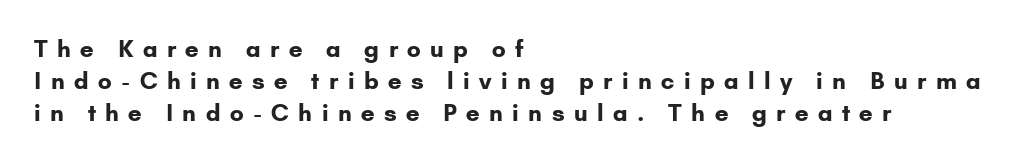
Q: Is the text bold? A: Yes.
Q: Is the text italic (slanted)? A: No, it is upright.
Q: Is the text underlined? A: No.
Q: How is the paragraph aligned? A: Left-aligned.
Q: Is the spacing between letters normal or unusually wide? A: Unusually wide.
Q: Is the spacing between lines tight, normal or loose? A: Normal.
